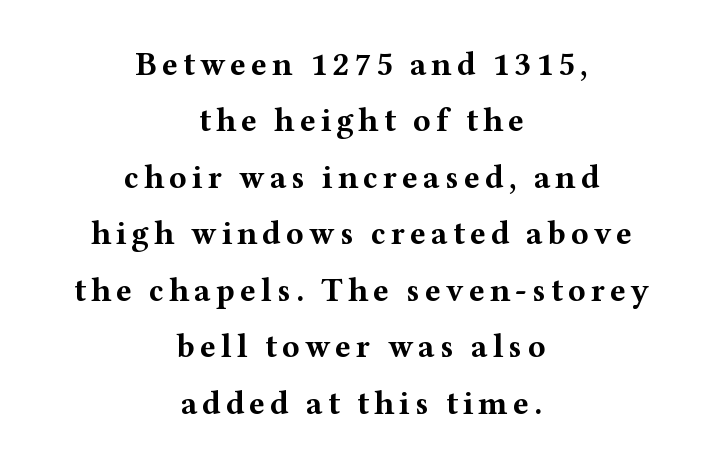
This sample uses an upright cut, with every glyph sitting square on the baseline. The paragraph shown floats in the horizontal middle. The baseline area is clear. You could not count columns in this text — the font is proportionally spaced.
